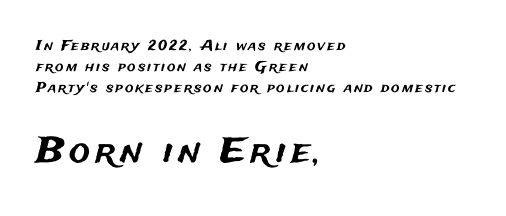
The image shows 35 px sans-serif type; set left-aligned, normal line spacing (1.51x), not underlined; the second (bottom) block is 2.5x larger; medium stroke contrast and a medium x-height.
